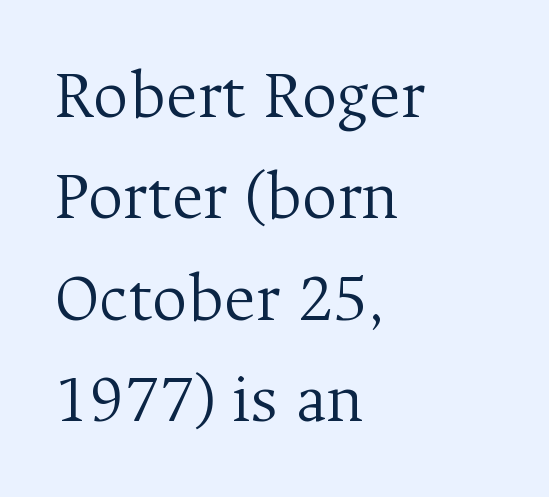
Q: Is the text bold? A: No.
Q: Is the text italic (slanted)? A: No, it is upright.
Q: Is the typeface a serif or a sans-serif typeface? A: Serif.
Q: Is the text underlined? A: No.
Q: How is the paragraph aligned? A: Left-aligned.
Q: Is the spacing between letters normal or unusually wide? A: Normal.
Q: Is the spacing between lines tight, normal or loose? A: Normal.
Q: Width (condensed, normal, or wide)? A: Normal.
Q: Stroke contrast? A: Medium.
Q: x-height? A: Medium.
Q: Monospaced? A: No.
